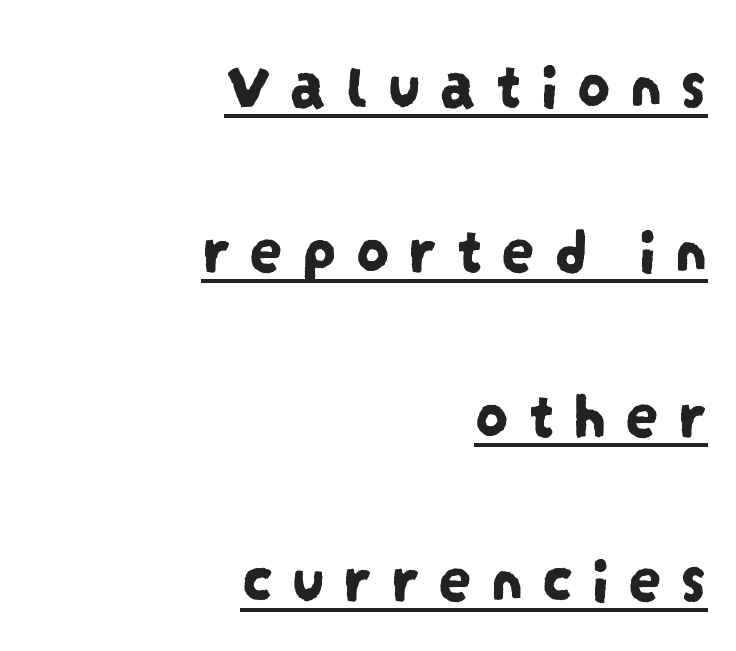
{"serif": "no", "width": "condensed", "stroke_contrast": "low", "x_height": "large", "monospaced": "no", "underline": "yes", "align": "right", "line_spacing": "loose", "line_spacing_ratio": 2.46, "letter_spacing": "wide", "letter_spacing_em": 0.27, "glyph_px": 67}
